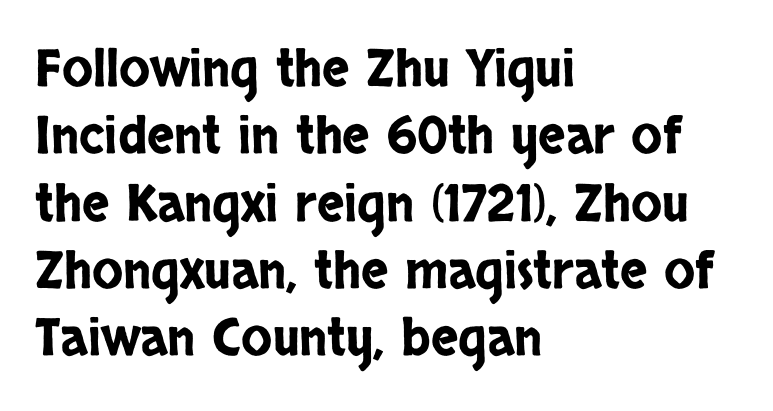
The image shows 51 px condensed sans-serif type, upright; set left-aligned, normal line spacing (1.32x), normal letter spacing, not underlined; low stroke contrast and a large x-height.
